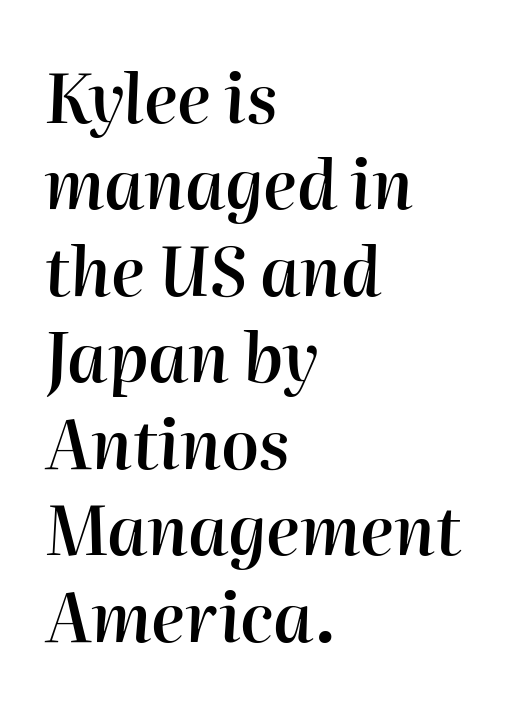
{"italic": "yes", "lean": "right", "slant_degrees": 2, "bold": "semi", "weight": "semibold", "width": "normal", "stroke_contrast": "high", "x_height": "medium", "monospaced": "no", "underline": "no", "align": "left", "line_spacing": "normal", "line_spacing_ratio": 1.29, "letter_spacing": "normal", "letter_spacing_em": 0.0, "glyph_px": 67}
